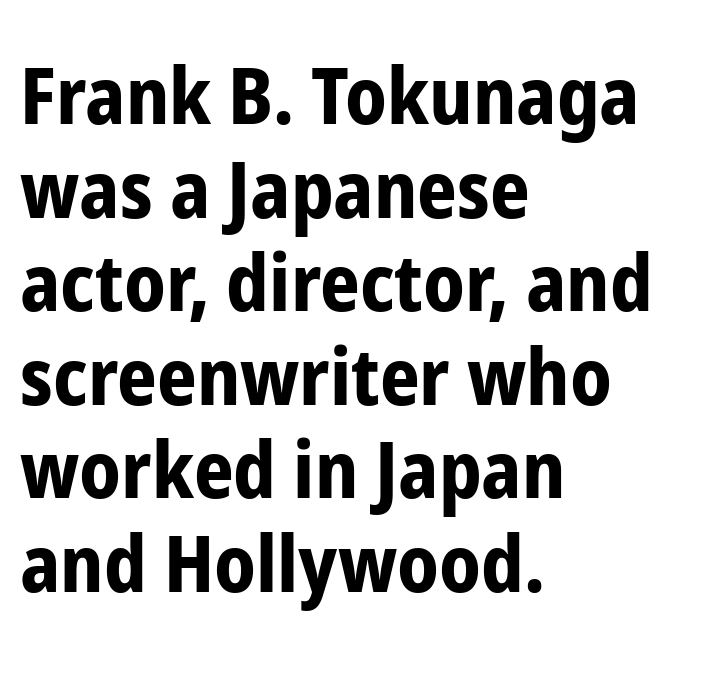
Q: Is the text bold? A: Yes.
Q: Is the text italic (slanted)? A: No, it is upright.
Q: Is the typeface a serif or a sans-serif typeface? A: Sans-serif.
Q: Is the text underlined? A: No.
Q: How is the paragraph aligned? A: Left-aligned.
Q: Is the spacing between letters normal or unusually wide? A: Normal.
Q: Width (condensed, normal, or wide)? A: Condensed.
Q: Stroke contrast? A: Low.
Q: x-height? A: Medium.
Q: Monospaced? A: No.
